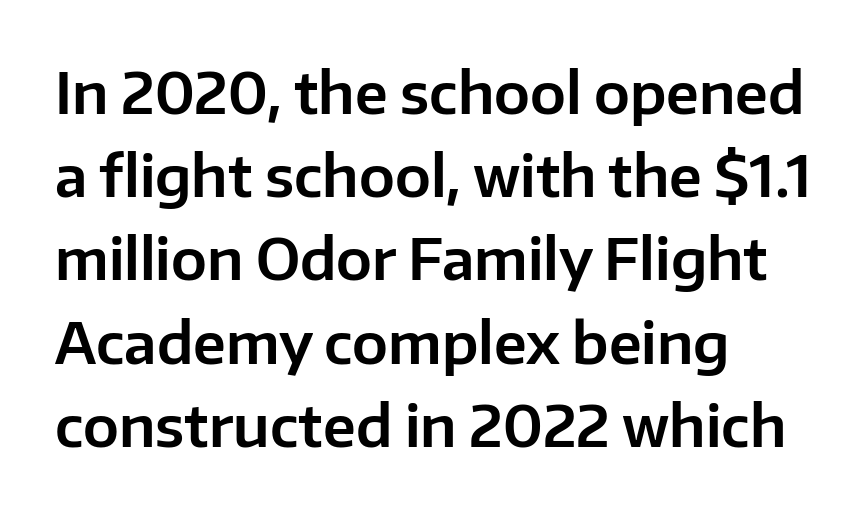
{"serif": "no", "italic": "no", "width": "normal", "stroke_contrast": "low", "x_height": "medium", "monospaced": "no", "underline": "no", "align": "left", "line_spacing": "normal", "line_spacing_ratio": 1.46, "letter_spacing": "normal", "letter_spacing_em": 0.0, "glyph_px": 57}
